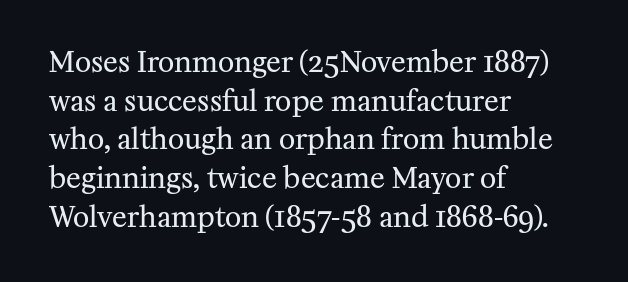
The image shows 28 px regular-weight serif type, upright; set left-aligned, normal line spacing (1.38x), normal letter spacing, not underlined; medium stroke contrast and a medium x-height.
